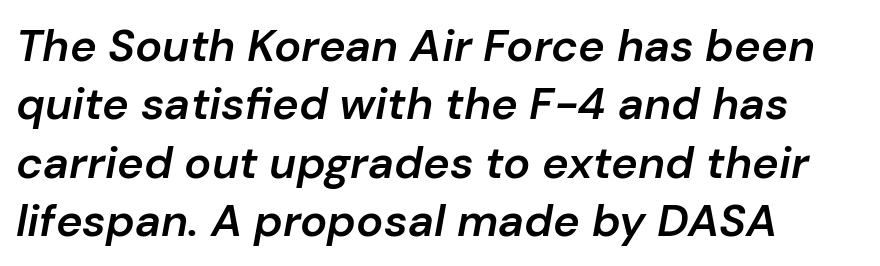
The lines are quadded left. Rows of type keep a routine distance in the vertical direction. Bare-footed words on every line. What stands out about the letter spacing? Nothing — it is the standard amount.
